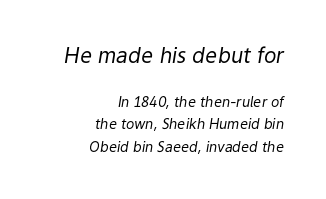
The image shows 21 px text type, italic (leaning right); set right-aligned, normal line spacing (1.62x), normal letter spacing, not underlined; the first (top) block is 1.5x larger.
